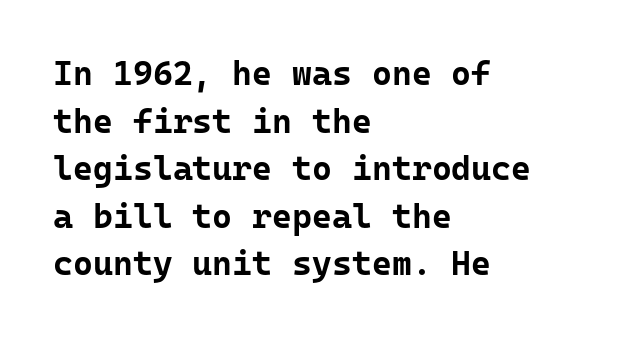
The image shows 34 px bold sans-serif type, upright, monospaced; set left-aligned, normal line spacing (1.4x), normal letter spacing, not underlined; low stroke contrast and a medium x-height.
